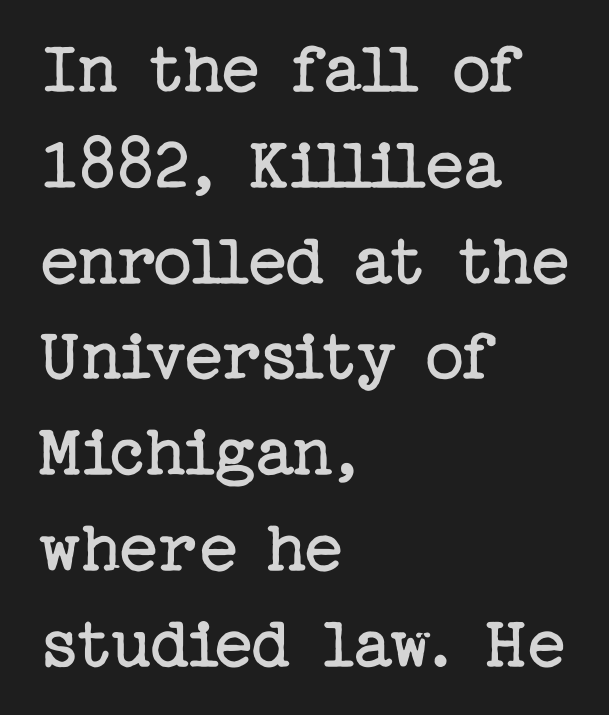
{"serif": "yes", "italic": "no", "bold": "no", "weight": "regular", "width": "normal", "stroke_contrast": "low", "x_height": "medium", "underline": "no", "align": "left", "line_spacing": "normal", "line_spacing_ratio": 1.26, "letter_spacing": "normal", "letter_spacing_em": 0.0, "glyph_px": 76}
